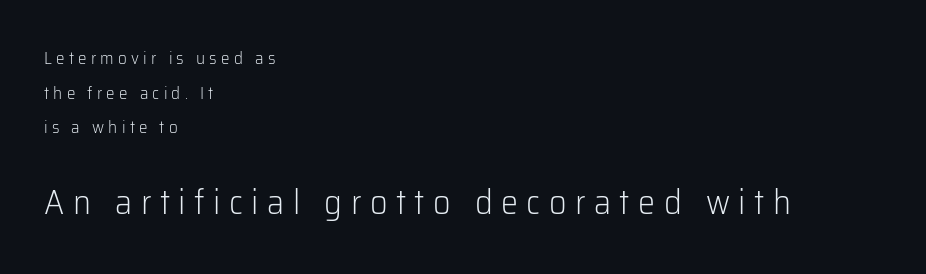
The characters are drawn with everyday or finer stroke widths. Here the glyphs are tracked loosely, breaking word shapes into spaced letters. Rows of type keep a wide berth in the vertical direction. The rendering anchors every line to the left-hand side. This rendering features lettering with no underline. You could not count columns in this text — the font is proportionally spaced.
